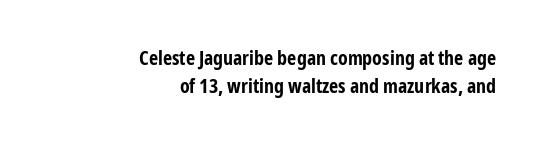
Q: Is the text bold? A: Yes.
Q: Is the text italic (slanted)? A: No, it is upright.
Q: Is the text underlined? A: No.
Q: How is the paragraph aligned? A: Right-aligned.
Q: Is the spacing between letters normal or unusually wide? A: Normal.
Q: Is the spacing between lines tight, normal or loose? A: Normal.
